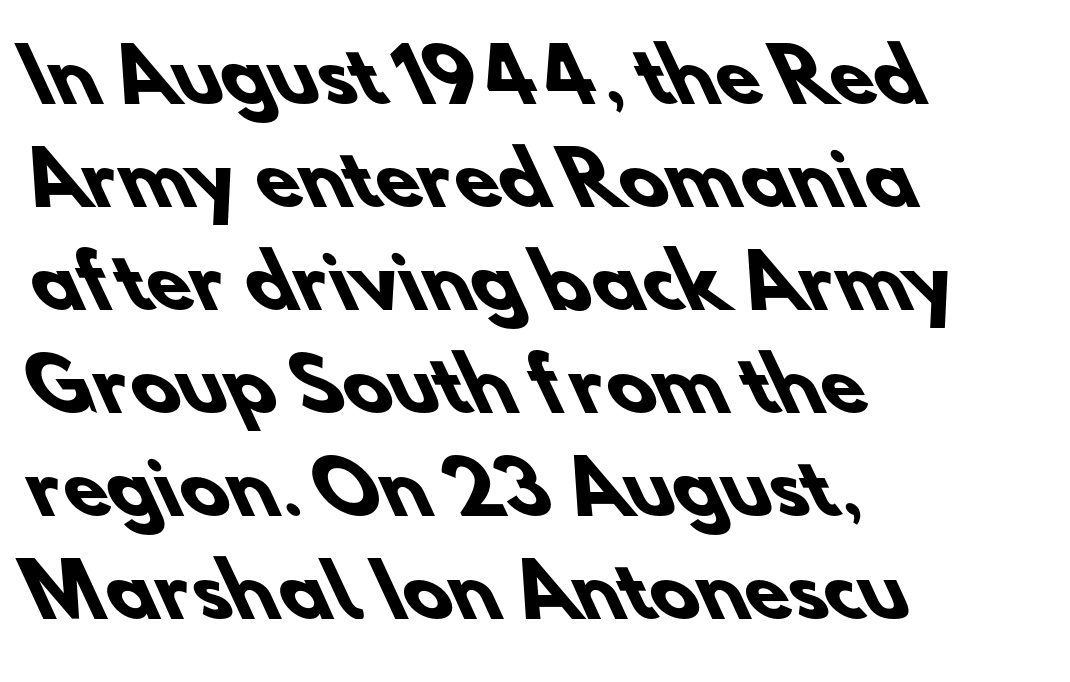
Check the space under the baseline: it is left empty. Stroke terminals: plain, sans-serif. This sample uses plain, unmodified letter spacing. Stroke thickness is high; the sample reads as a true bold. Horizontal alignment here is leftward, the default for most running prose.
